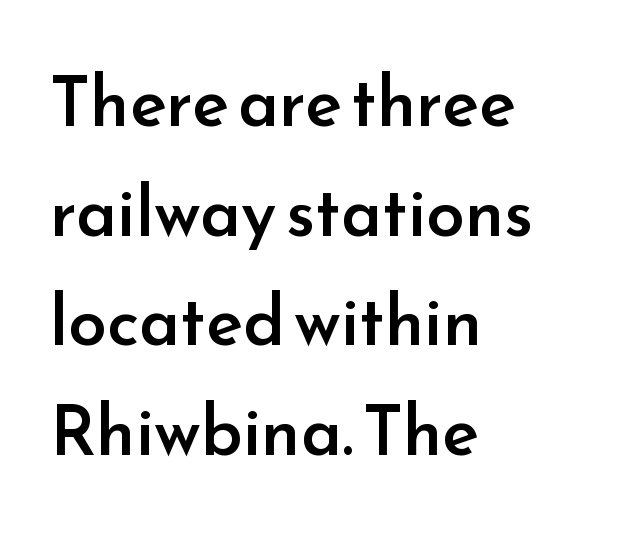
Q: Is the text bold? A: Semi-bold.
Q: Is the text italic (slanted)? A: No, it is upright.
Q: Is the typeface a serif or a sans-serif typeface? A: Sans-serif.
Q: Is the text underlined? A: No.
Q: How is the paragraph aligned? A: Left-aligned.
Q: Is the spacing between letters normal or unusually wide? A: Normal.
Q: Is the spacing between lines tight, normal or loose? A: Normal.
Q: Width (condensed, normal, or wide)? A: Normal.
Q: Stroke contrast? A: Low.
Q: x-height? A: Small.
Q: Monospaced? A: No.
